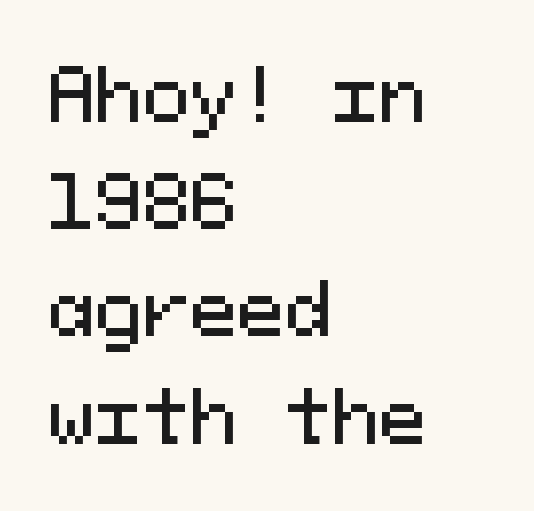
{"serif": "no", "italic": "no", "width": "normal", "stroke_contrast": "medium", "x_height": "medium", "monospaced": "yes", "underline": "no", "align": "left", "line_spacing": "normal", "line_spacing_ratio": 1.51, "letter_spacing": "normal", "letter_spacing_em": 0.0, "glyph_px": 71}
